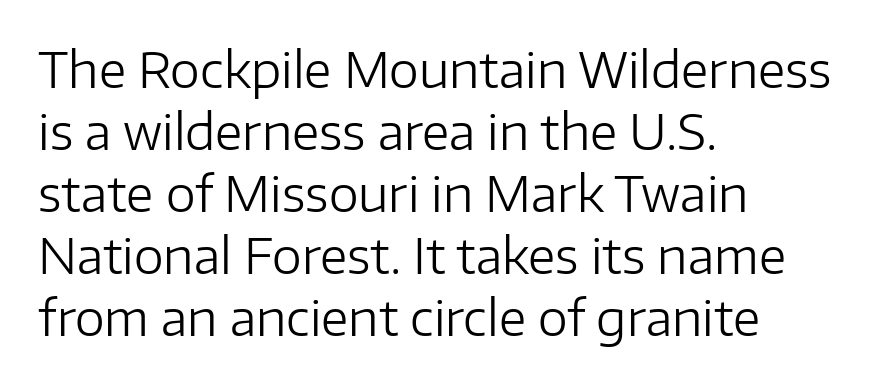
Posture: upright roman. These lines are rendered in a variable-pitch font. The passage shown has conventional tracking throughout. The typeface has the unassuming heft of standard copy or less. Which margin do the lines hug? The left one — the right edge is uneven.
